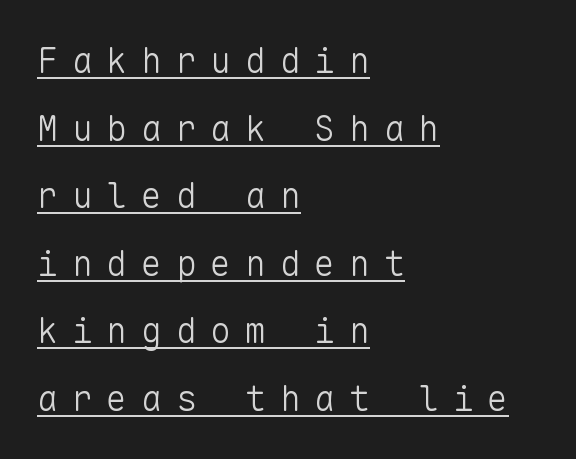
Compared with a centered layout, this one pins lines to the left instead. The designer dialed line spacing up above the default. The passage shown is underscored from start to finish. This sample uses an upright cut, with every glyph sitting square on the baseline. No letter is thick-stroked: the sample isn't bold. Loose tracking; the words dissolve into strings of separated letters.
